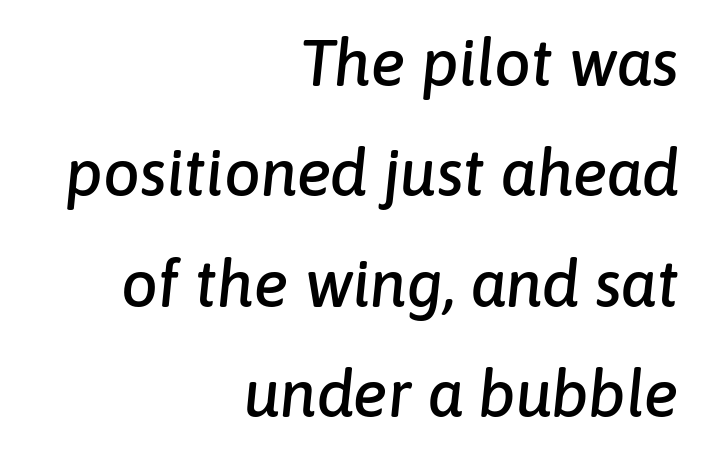
The image shows 65 px text type, italic (leaning right); set right-aligned, normal line spacing (1.7x), normal letter spacing, not underlined; low stroke contrast and a medium x-height.
